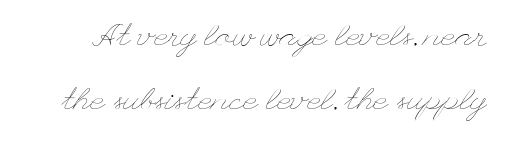
{"bold": "no", "weight": "thin", "width": "wide", "stroke_contrast": "low", "x_height": "small", "underline": "no", "line_spacing": "loose", "line_spacing_ratio": 2.08, "letter_spacing": "normal", "letter_spacing_em": 0.0, "glyph_px": 31}
